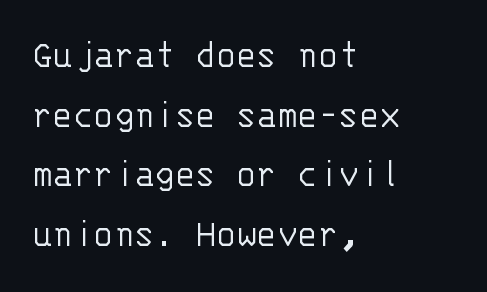
{"serif": "no", "italic": "no", "bold": "no", "weight": "light", "width": "normal", "stroke_contrast": "low", "x_height": "large", "monospaced": "yes", "underline": "no", "align": "left", "line_spacing": "normal", "line_spacing_ratio": 1.42, "letter_spacing": "normal", "letter_spacing_em": 0.0, "glyph_px": 42}
